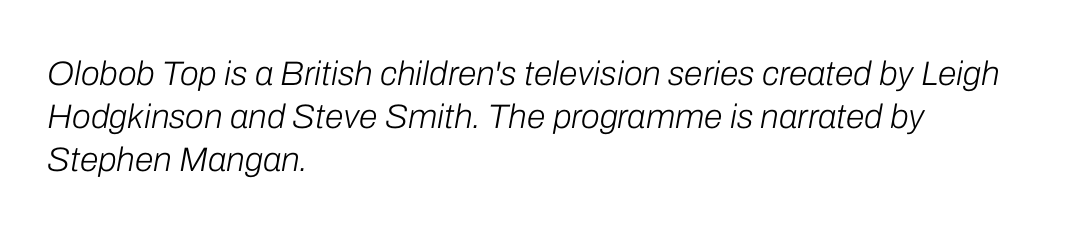
The image shows 34 px light type, italic (leaning right); set left-aligned, normal line spacing (1.26x), normal letter spacing, not underlined; low stroke contrast and a medium x-height.
